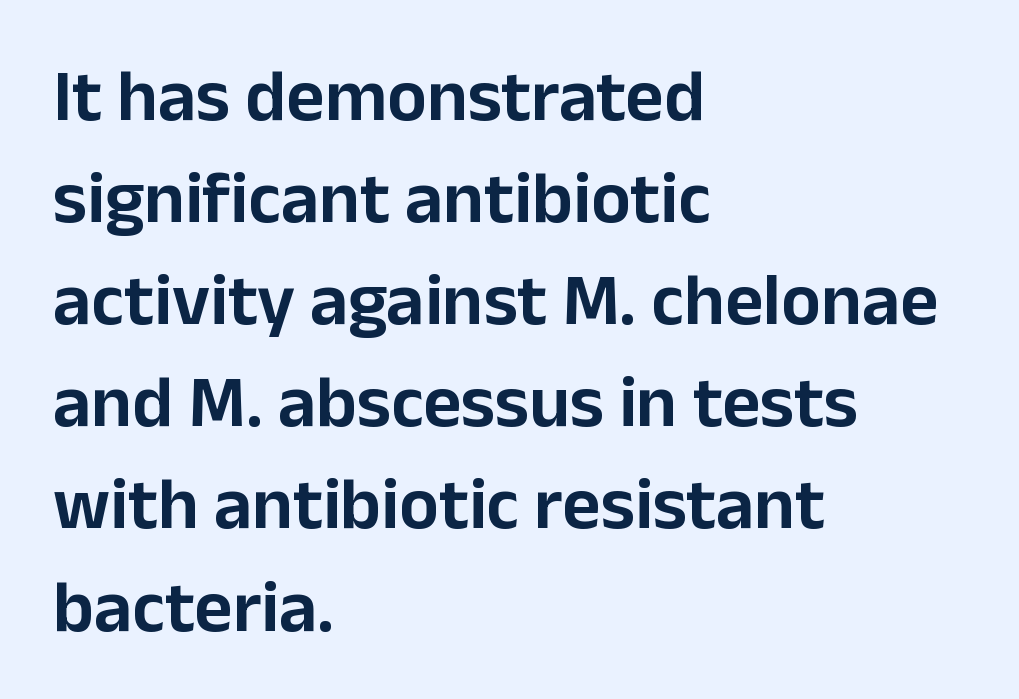
{"serif": "no", "italic": "no", "width": "normal", "stroke_contrast": "low", "x_height": "medium", "monospaced": "no", "underline": "no", "align": "left", "line_spacing": "normal", "line_spacing_ratio": 1.38, "letter_spacing": "normal", "letter_spacing_em": 0.0, "glyph_px": 74}
